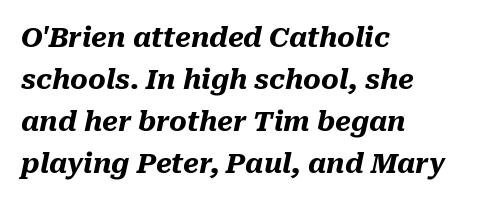
{"italic": "yes", "lean": "right", "slant_degrees": 10, "bold": "yes", "underline": "no", "align": "left", "line_spacing": "normal", "line_spacing_ratio": 1.56, "letter_spacing": "normal", "letter_spacing_em": 0.0, "glyph_px": 27}
